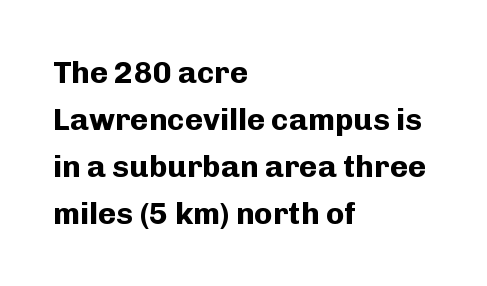
{"serif": "no", "italic": "no", "bold": "yes", "weight": "bold", "width": "normal", "stroke_contrast": "low", "x_height": "medium", "monospaced": "no", "underline": "no", "align": "left", "line_spacing": "normal", "line_spacing_ratio": 1.52, "letter_spacing": "normal", "letter_spacing_em": 0.0, "glyph_px": 31}
